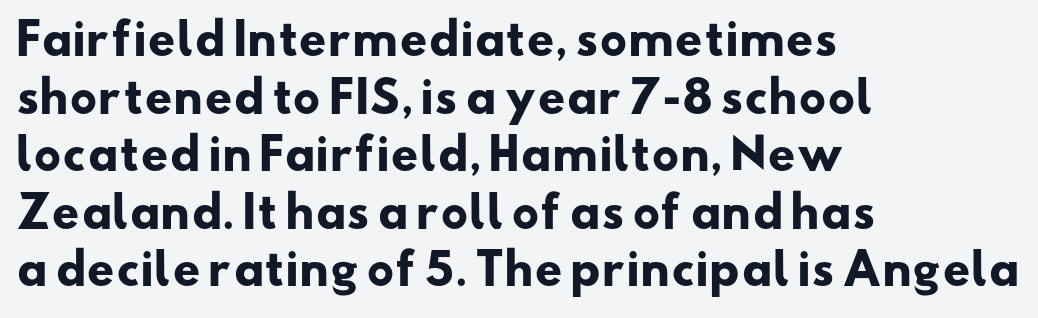
The lines are quadded left. The specimen omits any rule beneath the text block's lines. As a designer I'd log this as weight 700, bold. In terms of leading, this rendering sits right in the middle. Does extra space separate the letters? No, they use regular spacing. Varying glyph widths throughout — classic text-font behaviour.
